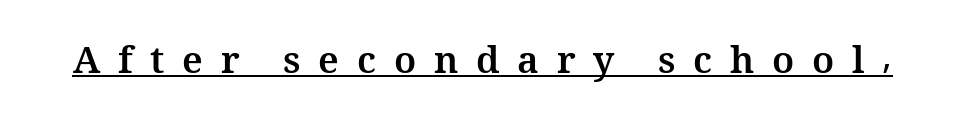
Q: Is the text bold? A: Yes.
Q: Is the text italic (slanted)? A: No, it is upright.
Q: Is the text underlined? A: Yes.
Q: Is the spacing between letters normal or unusually wide? A: Unusually wide.
Q: Width (condensed, normal, or wide)? A: Normal.
Q: Stroke contrast? A: Medium.
Q: x-height? A: Medium.
Q: Monospaced? A: No.
